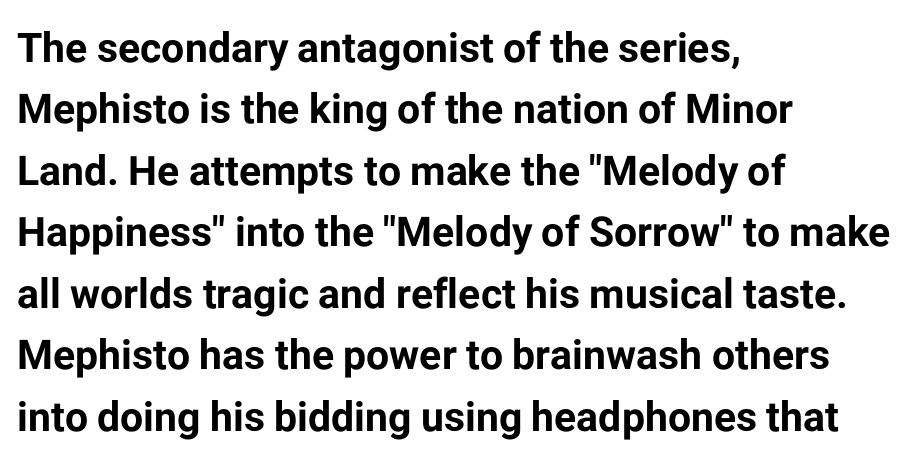
Quick note: interline space is typical. The typeface chosen for these lines omits serifs. The face used here is proportionally spaced, like ordinary book or web type. As a designer I'd log this as weight 700, bold. The words here are not underlined.
